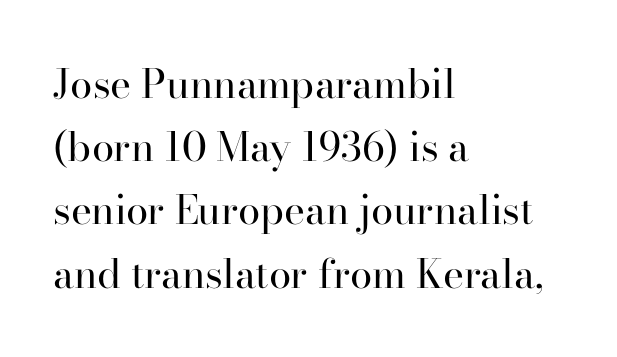
Honestly, the letter spacing is just normal — you wouldn't notice it. Stems here are at most as thick as an everyday book face. This sample has the flowing, uneven cadence of proportional lettering. This is roman type, the default non-slanted kind.
